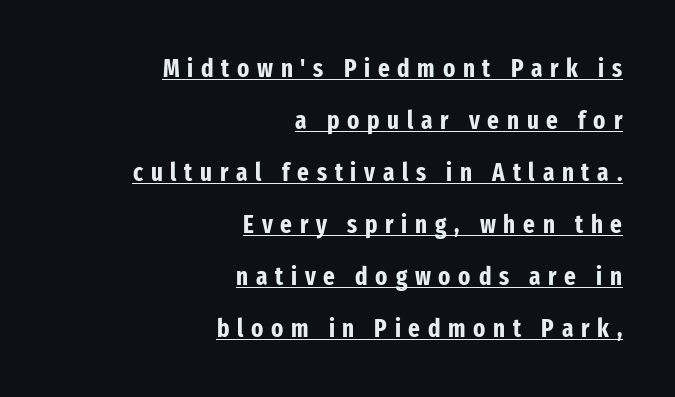
The lettering holds an erect, upright posture throughout. This rendering widens character spacing well past its baseline value. This rendering features underlined lettering. Reading down the column, the eye jumps a long way to each next line. Thick stems and heavy bowls — unmistakably bold.
